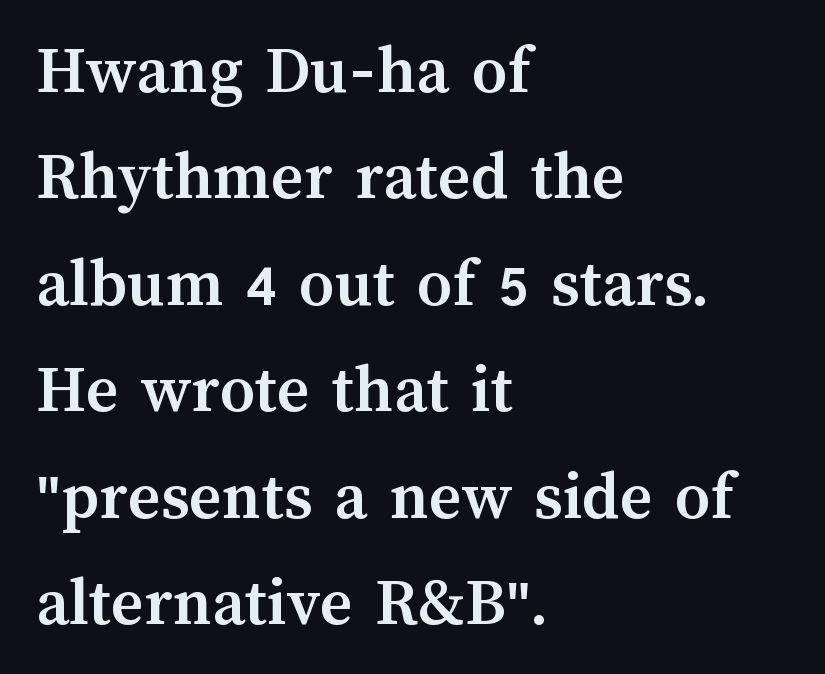
Q: Is the text bold? A: Yes.
Q: Is the text italic (slanted)? A: No, it is upright.
Q: Is the text underlined? A: No.
Q: How is the paragraph aligned? A: Left-aligned.
Q: Is the spacing between letters normal or unusually wide? A: Normal.
Q: Is the spacing between lines tight, normal or loose? A: Normal.
Q: Width (condensed, normal, or wide)? A: Normal.
Q: Stroke contrast? A: Medium.
Q: x-height? A: Medium.
Q: Monospaced? A: No.
